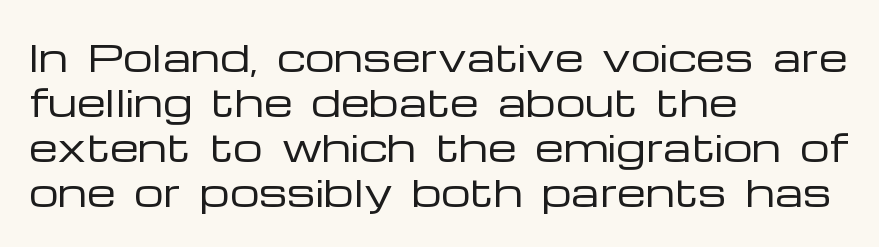
Q: Is the text bold? A: No.
Q: Is the text italic (slanted)? A: No, it is upright.
Q: Is the typeface a serif or a sans-serif typeface? A: Sans-serif.
Q: Is the text underlined? A: No.
Q: How is the paragraph aligned? A: Left-aligned.
Q: Is the spacing between letters normal or unusually wide? A: Normal.
Q: Width (condensed, normal, or wide)? A: Wide.
Q: Stroke contrast? A: Low.
Q: x-height? A: Medium.
Q: Monospaced? A: No.
